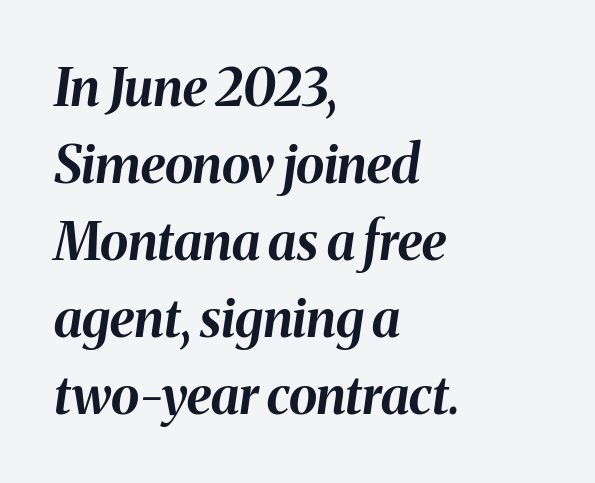
The line-height multiplier appears to be the usual default. The horizontal fit of the characters is conventional and even. Would a proofreader flag this as italicized? Yes. Only glyphs here, with clear space below each row.
